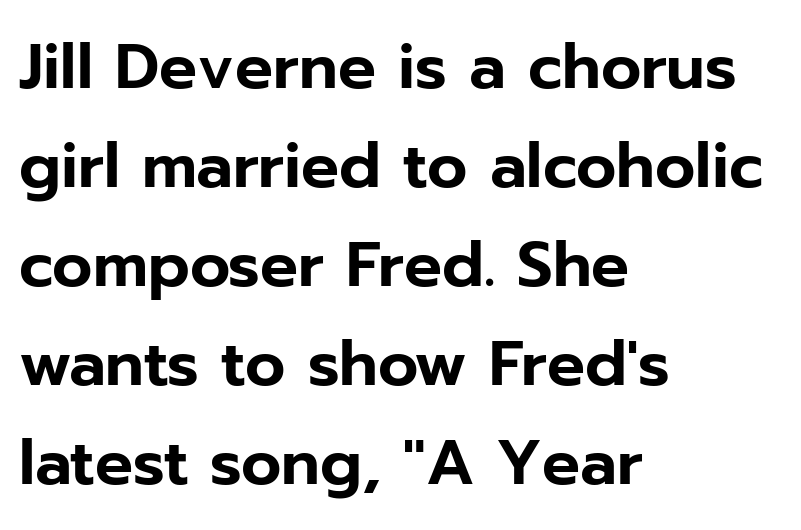
Q: Is the text italic (slanted)? A: No, it is upright.
Q: Is the typeface a serif or a sans-serif typeface? A: Sans-serif.
Q: Is the text underlined? A: No.
Q: How is the paragraph aligned? A: Left-aligned.
Q: Is the spacing between letters normal or unusually wide? A: Normal.
Q: Is the spacing between lines tight, normal or loose? A: Normal.
Q: Width (condensed, normal, or wide)? A: Normal.
Q: Stroke contrast? A: Low.
Q: x-height? A: Medium.
Q: Monospaced? A: No.
